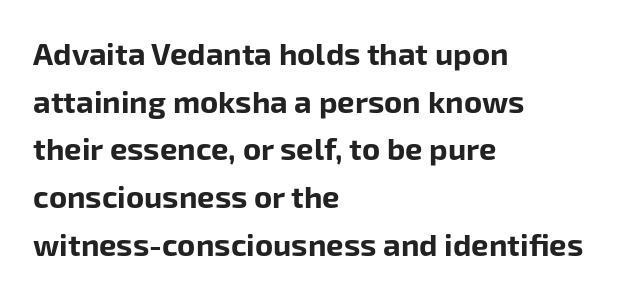
{"serif": "no", "italic": "no", "bold": "yes", "weight": "bold", "width": "normal", "stroke_contrast": "low", "x_height": "medium", "monospaced": "no", "underline": "no", "align": "left", "line_spacing": "normal", "line_spacing_ratio": 1.54, "letter_spacing": "normal", "letter_spacing_em": 0.0, "glyph_px": 31}
